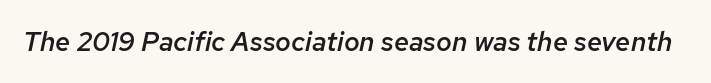
The image shows 27 px text type, italic (leaning right); set normal letter spacing, not underlined.
